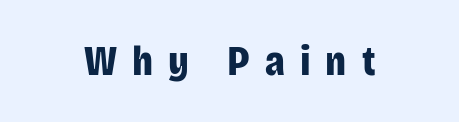
{"serif": "no", "italic": "no", "bold": "yes", "weight": "bold", "width": "condensed", "stroke_contrast": "low", "x_height": "large", "monospaced": "no", "underline": "no", "align": "center", "letter_spacing": "wide", "letter_spacing_em": 0.35, "glyph_px": 43}
